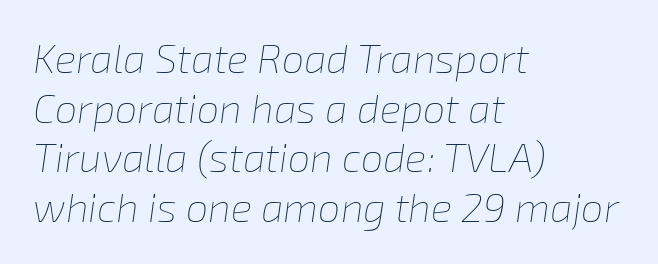
Varying glyph widths throughout — classic text-font behaviour. Notice how the passage keeps a crisp vertical edge on the left only. Is the type heavy? It reads as light-to-regular instead. Observe the lean: these are italic letterforms. The passage shown has conventional tracking throughout.
